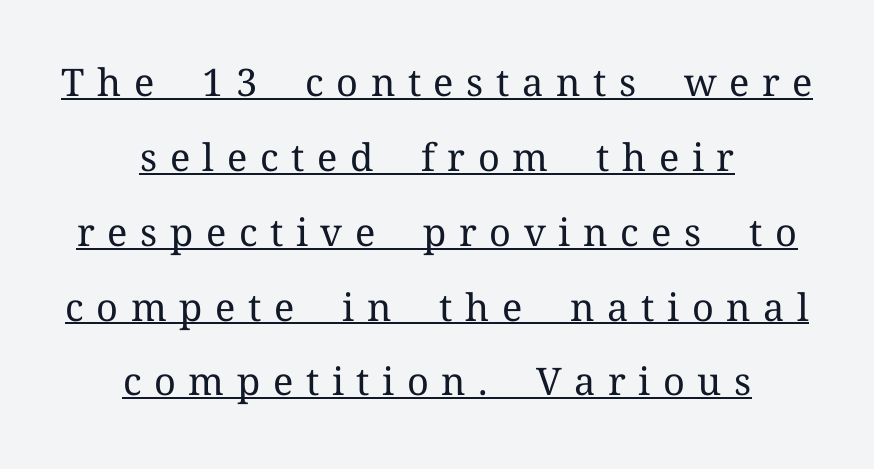
Q: Is the text bold? A: No.
Q: Is the text italic (slanted)? A: No, it is upright.
Q: Is the typeface a serif or a sans-serif typeface? A: Serif.
Q: Is the text underlined? A: Yes.
Q: How is the paragraph aligned? A: Centered.
Q: Is the spacing between letters normal or unusually wide? A: Unusually wide.
Q: Is the spacing between lines tight, normal or loose? A: Loose.
Q: Width (condensed, normal, or wide)? A: Normal.
Q: Stroke contrast? A: Medium.
Q: x-height? A: Medium.
Q: Monospaced? A: No.
